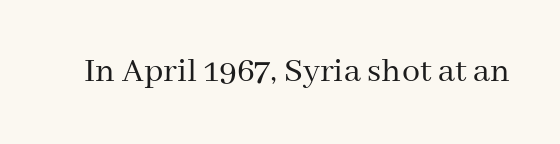
{"serif": "yes", "italic": "no", "bold": "no", "weight": "regular", "width": "normal", "stroke_contrast": "medium", "x_height": "medium", "monospaced": "no", "underline": "no", "letter_spacing": "normal", "letter_spacing_em": 0.0, "glyph_px": 36}
